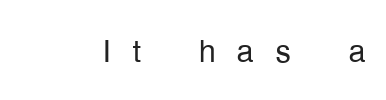
{"serif": "no", "italic": "no", "bold": "no", "weight": "light", "width": "condensed", "stroke_contrast": "low", "x_height": "medium", "monospaced": "no", "underline": "no", "letter_spacing": "wide", "letter_spacing_em": 0.47, "glyph_px": 44}
